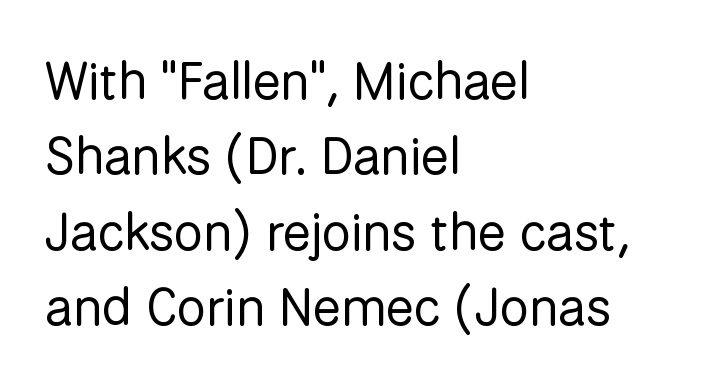
The image shows 52 px regular-weight sans-serif type, upright; set left-aligned, normal line spacing (1.45x), normal letter spacing, not underlined; low stroke contrast and a medium x-height.
